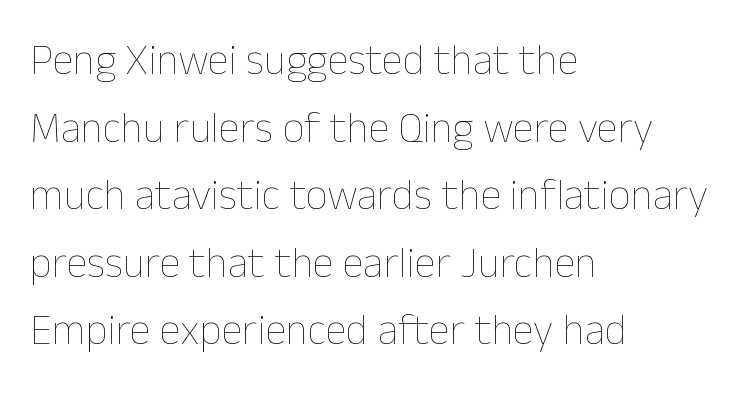
The zone under the glyphs is completely vacant. The strokes carry an ordinary text weight at most. Spacing verdict: proportional, widths tailored to each character. Honestly, the row spacing looks completely unremarkable. The horizontal fit of the characters is conventional and even.
